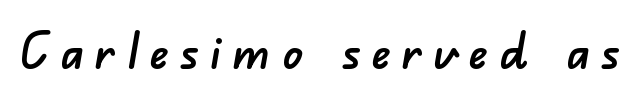
The image shows 49 px sans-serif type; set unusually wide letter spacing (+0.23 em), not underlined; low stroke contrast and a small x-height.
